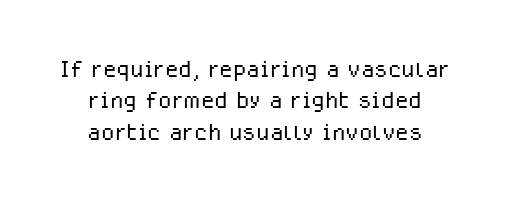
The image shows 31 px light sans-serif type, upright; set centered, tight line spacing (1.01x), normal letter spacing, not underlined; low stroke contrast and a medium x-height.
